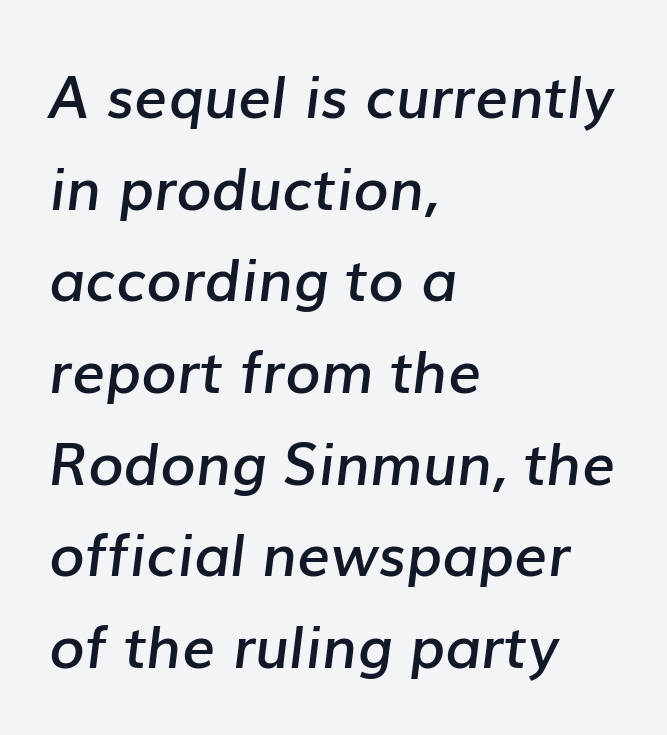
{"italic": "yes", "lean": "right", "slant_degrees": 7, "bold": "semi", "weight": "semibold", "width": "normal", "stroke_contrast": "low", "x_height": "medium", "monospaced": "no", "underline": "no", "align": "left", "line_spacing": "normal", "line_spacing_ratio": 1.58, "letter_spacing": "normal", "letter_spacing_em": 0.0, "glyph_px": 58}
